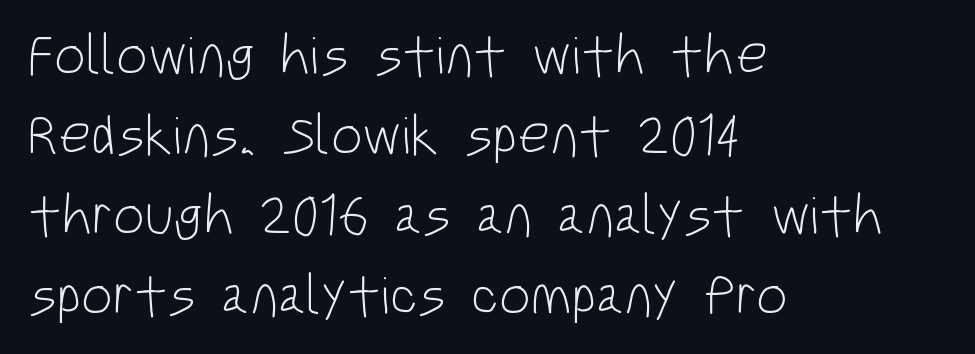
Q: Is the text bold? A: No.
Q: Is the text italic (slanted)? A: No, it is upright.
Q: Is the typeface a serif or a sans-serif typeface? A: Sans-serif.
Q: Is the text underlined? A: No.
Q: How is the paragraph aligned? A: Left-aligned.
Q: Is the spacing between letters normal or unusually wide? A: Normal.
Q: Is the spacing between lines tight, normal or loose? A: Normal.
Q: Width (condensed, normal, or wide)? A: Condensed.
Q: Stroke contrast? A: Low.
Q: x-height? A: Large.
Q: Monospaced? A: No.
